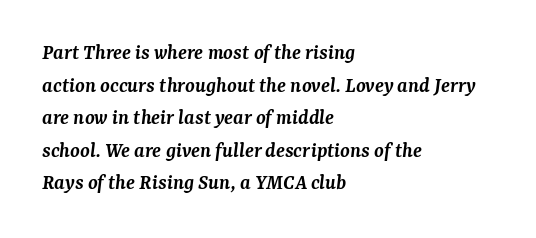
Q: Is the text bold? A: Semi-bold.
Q: Is the text italic (slanted)? A: Yes, it leans right by about 7 degrees.
Q: Is the text underlined? A: No.
Q: How is the paragraph aligned? A: Left-aligned.
Q: Is the spacing between letters normal or unusually wide? A: Normal.
Q: Is the spacing between lines tight, normal or loose? A: Normal.
